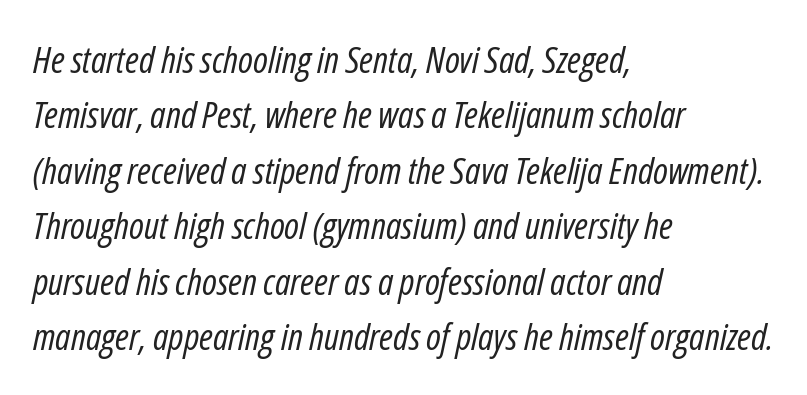
The image shows 37 px regular-weight, condensed type, italic (leaning right); set left-aligned, normal line spacing (1.5x), normal letter spacing, not underlined; low stroke contrast and a medium x-height.
